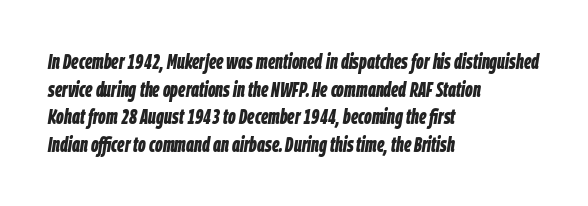
Q: Is the text bold? A: Yes.
Q: Is the text italic (slanted)? A: Yes, it leans right by about 9 degrees.
Q: Is the text underlined? A: No.
Q: How is the paragraph aligned? A: Left-aligned.
Q: Is the spacing between letters normal or unusually wide? A: Normal.
Q: Is the spacing between lines tight, normal or loose? A: Normal.
